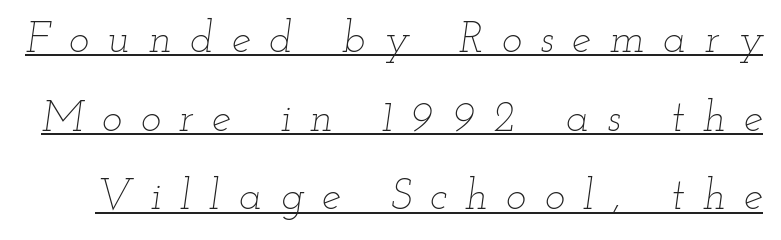
Proportional: the letters do not fall into vertical columns. If you drew a line through each stem, it would be angled. You could only call the tracking loose — the letters float apart. A continuous stroke trails under the words, as in a hyperlink. The weight would be labelled regular, book, light, or lighter still.
